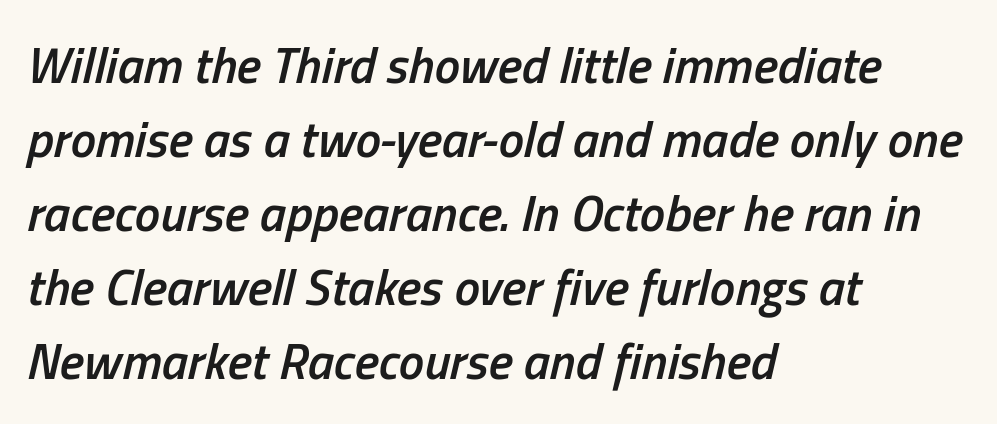
The image shows 51 px semibold, condensed type, italic (leaning right); set left-aligned, normal line spacing (1.45x), normal letter spacing, not underlined; low stroke contrast and a medium x-height.
